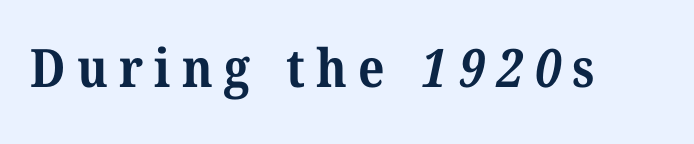
{"serif": "yes", "bold": "yes", "weight": "bold", "width": "normal", "stroke_contrast": "medium", "x_height": "medium", "monospaced": "no", "underline": "no", "letter_spacing": "wide", "letter_spacing_em": 0.21, "glyph_px": 53}
